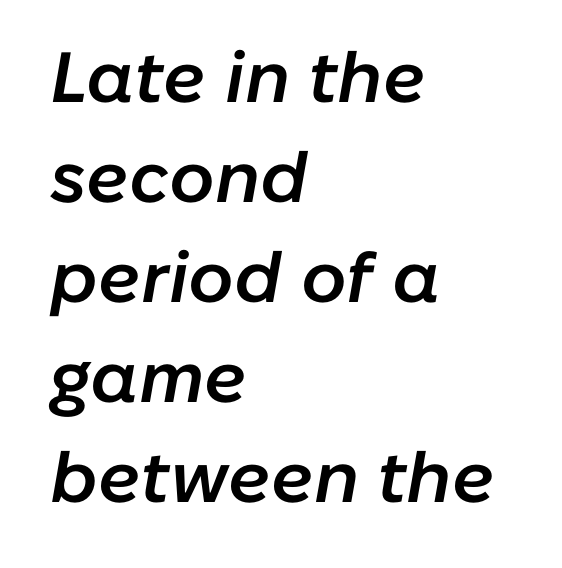
Q: Is the text bold? A: Semi-bold.
Q: Is the text italic (slanted)? A: Yes, it leans right by about 10 degrees.
Q: Is the text underlined? A: No.
Q: How is the paragraph aligned? A: Left-aligned.
Q: Is the spacing between letters normal or unusually wide? A: Normal.
Q: Is the spacing between lines tight, normal or loose? A: Normal.
Q: Width (condensed, normal, or wide)? A: Normal.
Q: Stroke contrast? A: Low.
Q: x-height? A: Medium.
Q: Monospaced? A: No.
